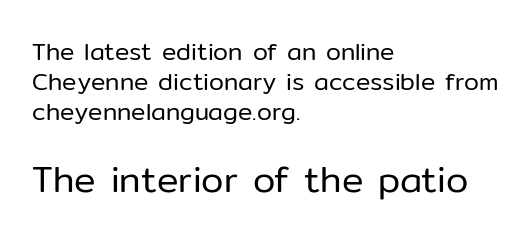
Is this a heavy cut? Hardly; it is regular or lighter. Is the letter spacing exaggerated? No — it looks like the ordinary default. These lines were composed using upright roman letters. This rendering employs a face without finishing strokes, i.e., a sans-serif. Typeset ragged right — the left edge is the straight one. These lines are rendered in a variable-pitch font.
